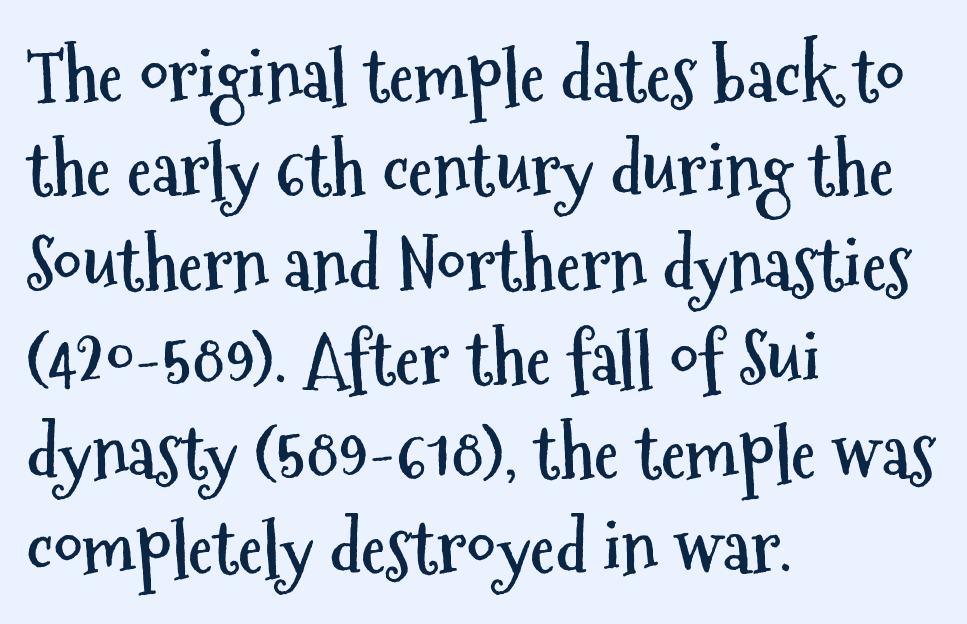
Q: Is the text bold? A: Yes.
Q: Is the text italic (slanted)? A: No, it is upright.
Q: Is the typeface a serif or a sans-serif typeface? A: Sans-serif.
Q: Is the text underlined? A: No.
Q: How is the paragraph aligned? A: Left-aligned.
Q: Is the spacing between letters normal or unusually wide? A: Normal.
Q: Is the spacing between lines tight, normal or loose? A: Normal.
Q: Width (condensed, normal, or wide)? A: Condensed.
Q: Stroke contrast? A: Medium.
Q: x-height? A: Medium.
Q: Monospaced? A: No.
